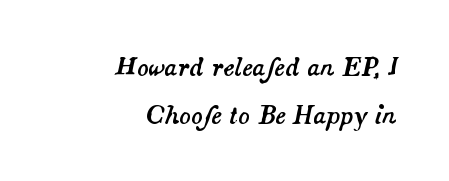
{"italic": "yes", "lean": "right", "slant_degrees": 14, "underline": "no", "align": "right", "line_spacing": "loose", "line_spacing_ratio": 1.99, "letter_spacing": "normal", "letter_spacing_em": 0.0, "glyph_px": 24}
